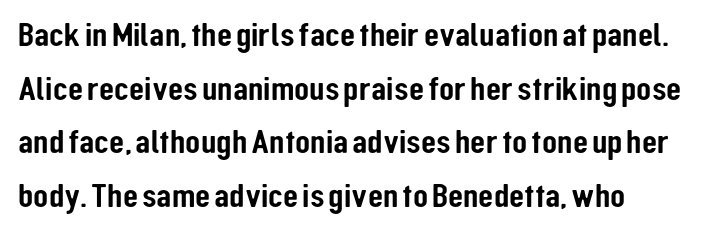
{"serif": "no", "italic": "no", "width": "condensed", "stroke_contrast": "low", "x_height": "medium", "monospaced": "no", "underline": "no", "align": "left", "line_spacing": "normal", "line_spacing_ratio": 1.53, "letter_spacing": "normal", "letter_spacing_em": 0.0, "glyph_px": 35}
